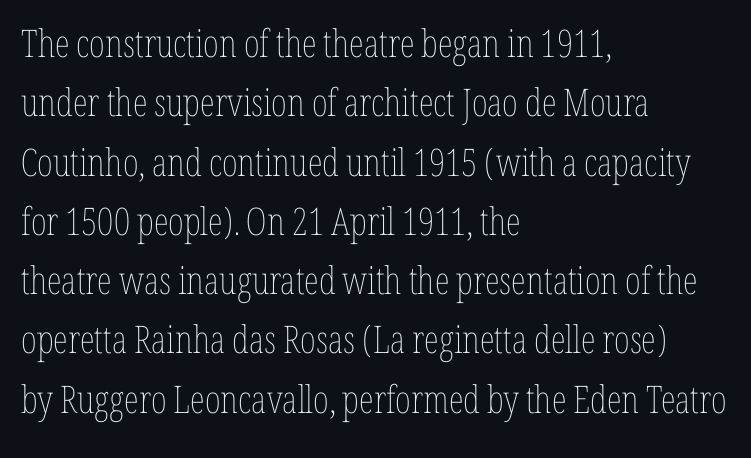
The image shows 38 px thin, condensed type, upright; set left-aligned, normal line spacing (1.56x), normal letter spacing, not underlined; low stroke contrast and a medium x-height.
